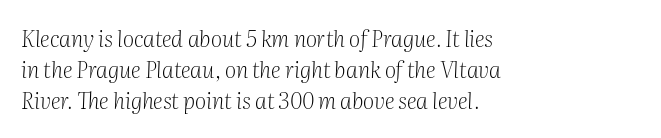
Q: Is the text bold? A: No.
Q: Is the text italic (slanted)? A: Yes, it leans right by about 2 degrees.
Q: Is the text underlined? A: No.
Q: How is the paragraph aligned? A: Left-aligned.
Q: Is the spacing between letters normal or unusually wide? A: Normal.
Q: Is the spacing between lines tight, normal or loose? A: Normal.
